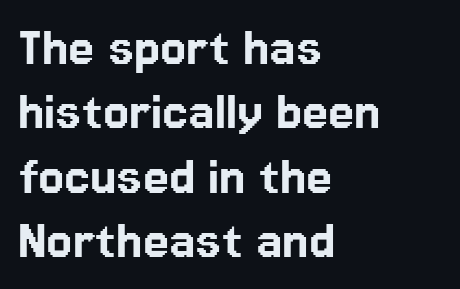
{"serif": "no", "italic": "no", "width": "normal", "stroke_contrast": "low", "x_height": "medium", "monospaced": "no", "underline": "no", "align": "left", "line_spacing": "tight", "line_spacing_ratio": 1.09, "letter_spacing": "normal", "letter_spacing_em": 0.0, "glyph_px": 59}
